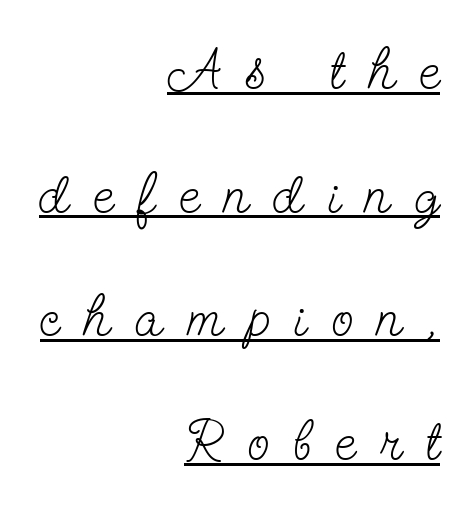
{"serif": "yes", "bold": "no", "weight": "light", "width": "condensed", "stroke_contrast": "low", "x_height": "small", "monospaced": "no", "underline": "yes", "align": "right", "line_spacing": "loose", "line_spacing_ratio": 2.17, "letter_spacing": "wide", "letter_spacing_em": 0.44, "glyph_px": 57}
